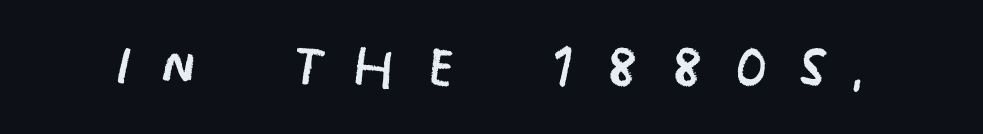
The image shows 74 px regular-weight, condensed sans-serif type; set unusually wide letter spacing (+0.41 em), not underlined; low stroke contrast and a large x-height.
